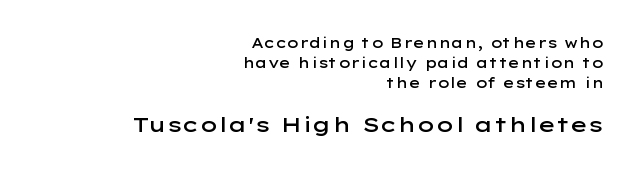
Inter-character spacing is left at the font's built-in metrics. Moderately thickened strokes mark this as semibold type. Descender tails drop into unmarked territory. The following chunk of copy outweighs the initial chunk in type size.
